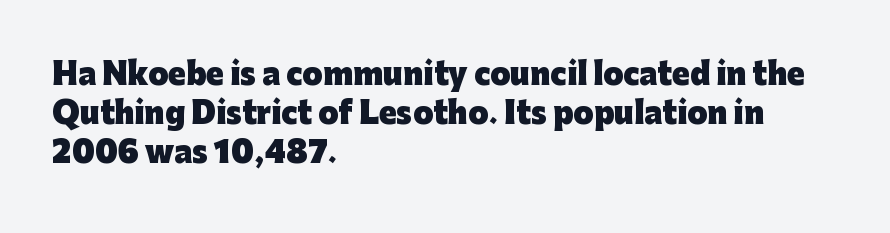
Do the letters lean? They stand straight. Is this a fixed-width face? No — the glyphs have proportional, varying widths. If you measured baseline to baseline, you'd find a middling distance. The horizontal fit of the characters is conventional and even.
